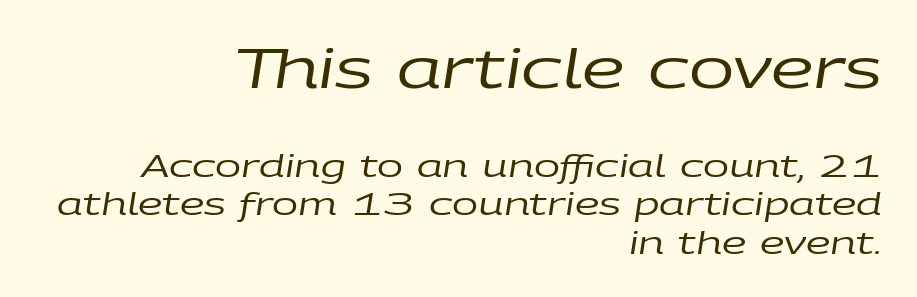
{"italic": "yes", "lean": "right", "slant_degrees": 9, "bold": "no", "weight": "regular", "width": "wide", "stroke_contrast": "low", "x_height": "large", "monospaced": "no", "underline": "no", "align": "right", "line_spacing": "normal", "line_spacing_ratio": 1.25, "letter_spacing": "normal", "letter_spacing_em": 0.0, "larger_block": "first", "size_ratio": 1.74, "glyph_px": 54}
